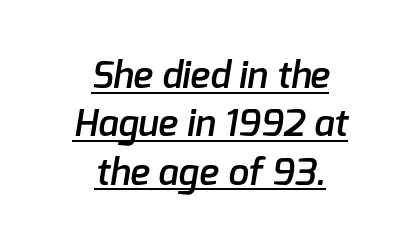
{"serif": "no", "bold": "semi", "weight": "semibold", "width": "normal", "stroke_contrast": "low", "x_height": "medium", "monospaced": "no", "underline": "yes", "align": "center", "line_spacing": "normal", "line_spacing_ratio": 1.31, "letter_spacing": "normal", "letter_spacing_em": 0.0, "glyph_px": 37}
